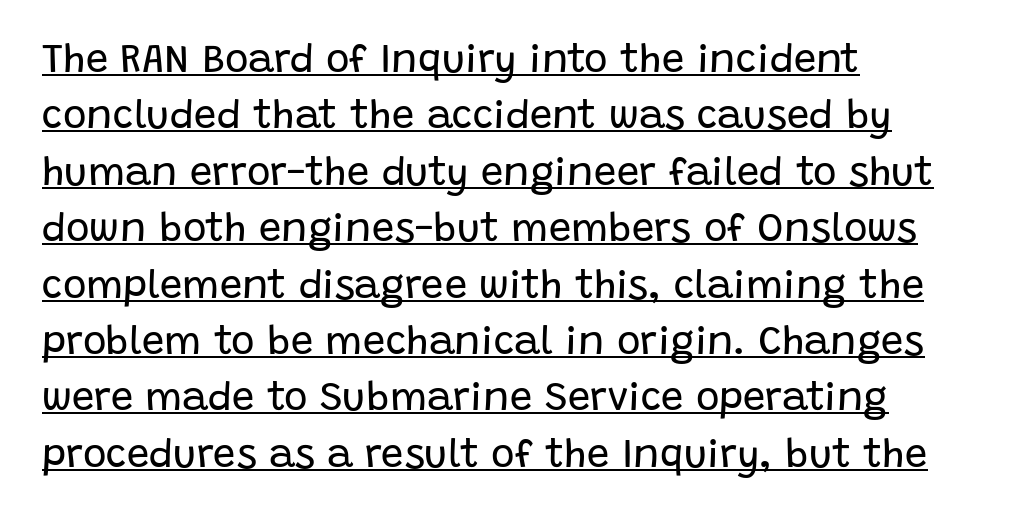
The image shows 40 px regular-weight sans-serif type, upright; set left-aligned, normal line spacing (1.41x), normal letter spacing, underlined; low stroke contrast and a large x-height.
